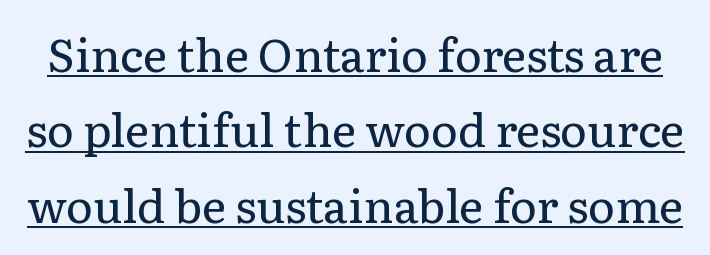
The image shows 46 px regular-weight serif type, upright; set normal line spacing (1.64x), normal letter spacing, underlined; low stroke contrast and a medium x-height.
